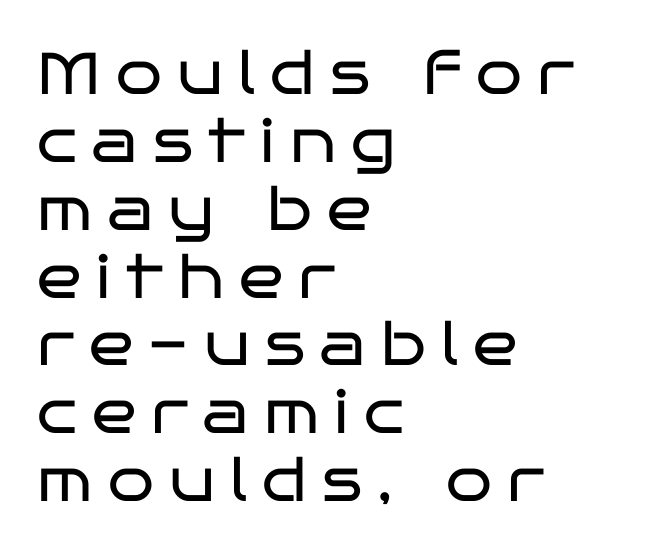
The image shows 59 px regular-weight, wide sans-serif type, upright; set left-aligned, tight line spacing (1.15x), unusually wide letter spacing (+0.26 em), not underlined; low stroke contrast and a large x-height.
